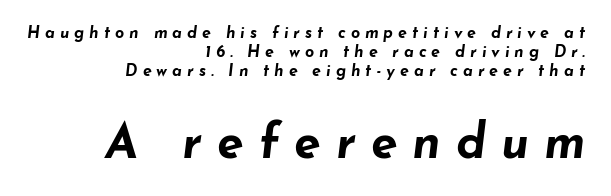
The image shows 48 px bold, wide type, italic (leaning right); set right-aligned, line spacing 1.19x, unusually wide letter spacing (+0.31 em), not underlined; the second (bottom) block is 3.0x larger; low stroke contrast and a small x-height.
